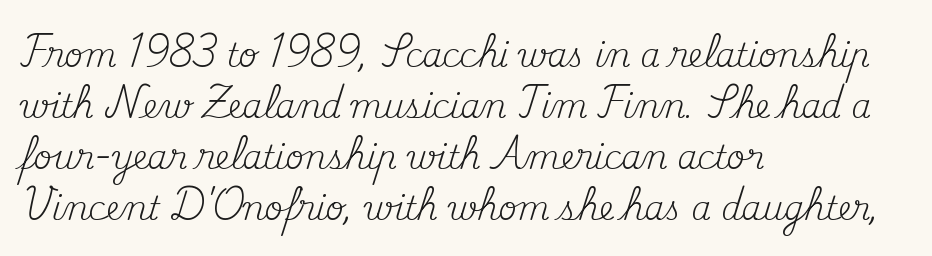
Q: Is the text bold? A: No.
Q: Is the text italic (slanted)? A: Yes.
Q: Is the typeface a serif or a sans-serif typeface? A: Serif.
Q: Is the text underlined? A: No.
Q: How is the paragraph aligned? A: Left-aligned.
Q: Is the spacing between letters normal or unusually wide? A: Normal.
Q: Is the spacing between lines tight, normal or loose? A: Normal.
Q: Width (condensed, normal, or wide)? A: Normal.
Q: Stroke contrast? A: Medium.
Q: x-height? A: Small.
Q: Monospaced? A: No.
